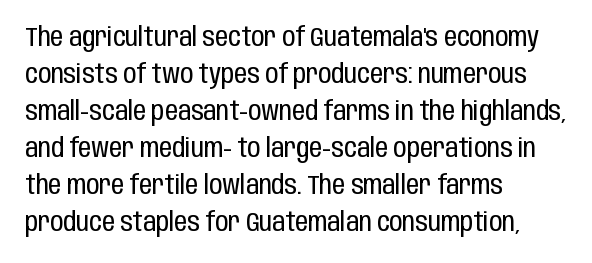
Rule under the text: the space is simply empty. The tracking reads as untouched default to a designer's eye. Compared with a typical body face, this is equally light or lighter still. A student would call this left alignment; a typographer would say flush left, rag right. The rows are spaced the way most documents space them.
